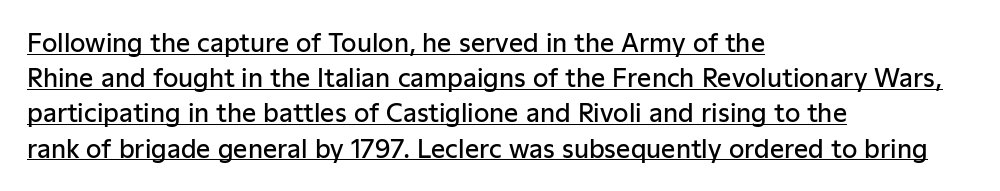
Words appear dense and cohesive because spacing is normal. Rendered with straight, roman letterforms. Does the copy run flush right? No — it runs flush left. Summary of vertical rhythm: regular, with standard interline spacing. Emphasis by weight is partial: semibold. Decoration check: the copy is underlined.
